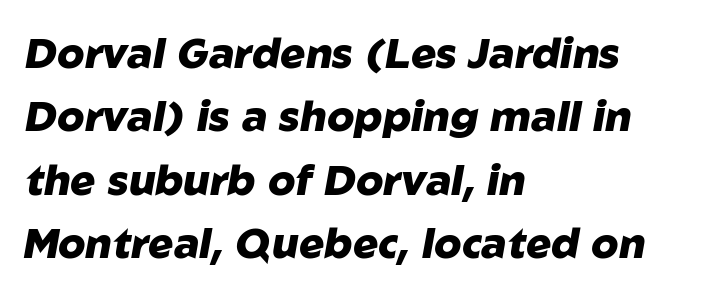
Reading down the block, your eye returns to a fixed left position each line. Proportional: the letters do not fall into vertical columns. The string is rendered with underlining switched off. Does the lettering tilt? It does — this is italic. Look at the stroke-to-counter ratio: heavy, a bold.
